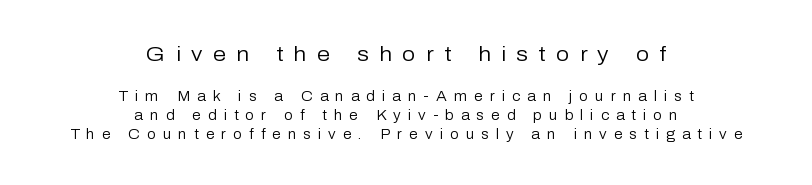
Q: Is the text bold? A: No.
Q: Is the text italic (slanted)? A: No, it is upright.
Q: Is the text underlined? A: No.
Q: How is the paragraph aligned? A: Centered.
Q: Is the spacing between letters normal or unusually wide? A: Unusually wide.
Q: Is the spacing between lines tight, normal or loose? A: Normal.
Q: Which block of text is set in a larger size, the first (top) or the second (bottom)? A: The first (top) one.
